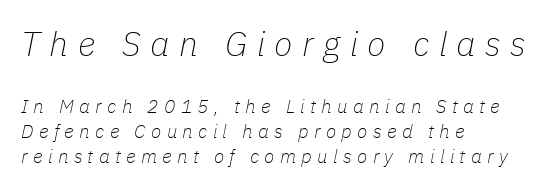
Rule under the text: the space is simply empty. Bold? No — there's no thickening of the strokes. This sample keeps an unexceptional amount of space between lines. These lines are rendered in a variable-pitch font. The paragraph shown leans on its left margin. Rendered with sloped, italic letterforms.
